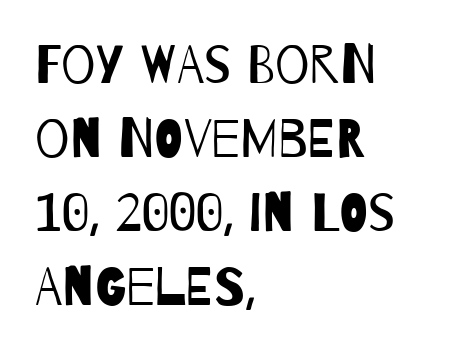
The type family on display is of the sans-serif kind. The passage shown is not bold in any degree. Default kerning and tracking; the words read as compact shapes. Looks like regular typesetting: each glyph gets only the width it needs. The specimen omits any rule beneath the text block's lines.
